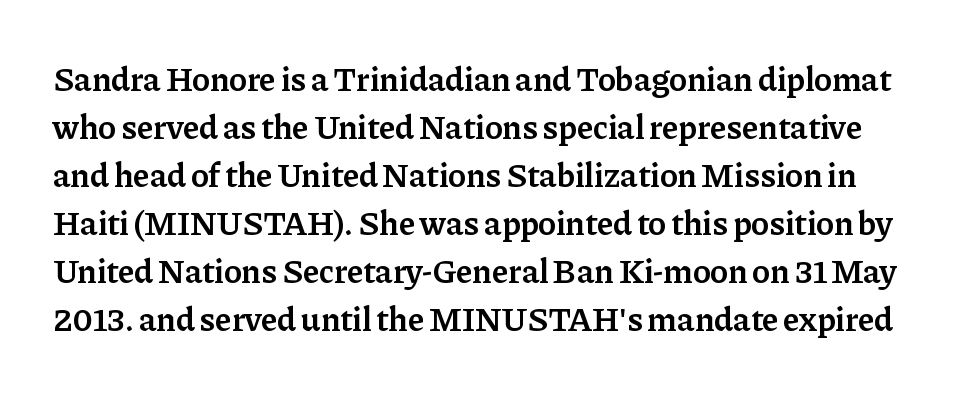
The image shows 34 px semibold serif type, upright; set normal line spacing (1.41x), normal letter spacing, not underlined; low stroke contrast and a medium x-height.
